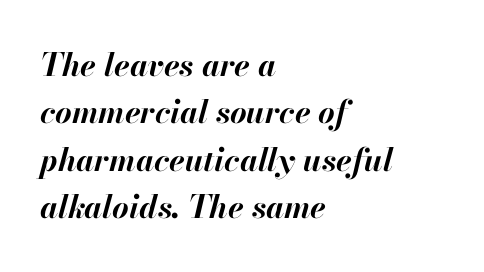
{"italic": "yes", "lean": "right", "slant_degrees": 13, "bold": "yes", "weight": "bold", "width": "normal", "stroke_contrast": "high", "x_height": "small", "monospaced": "no", "underline": "no", "align": "left", "line_spacing": "normal", "line_spacing_ratio": 1.48, "letter_spacing": "normal", "letter_spacing_em": 0.0, "glyph_px": 32}
